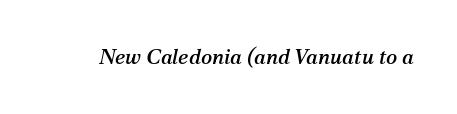
{"italic": "yes", "lean": "right", "slant_degrees": 12, "underline": "no", "letter_spacing": "normal", "letter_spacing_em": 0.0, "glyph_px": 21}
